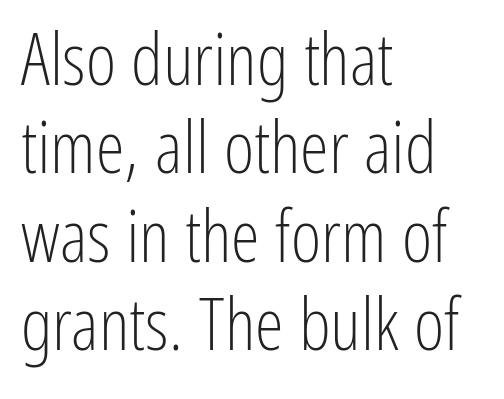
Q: Is the text bold? A: No.
Q: Is the text italic (slanted)? A: No, it is upright.
Q: Is the typeface a serif or a sans-serif typeface? A: Sans-serif.
Q: Is the text underlined? A: No.
Q: How is the paragraph aligned? A: Left-aligned.
Q: Is the spacing between letters normal or unusually wide? A: Normal.
Q: Width (condensed, normal, or wide)? A: Condensed.
Q: Stroke contrast? A: Low.
Q: x-height? A: Medium.
Q: Monospaced? A: No.
